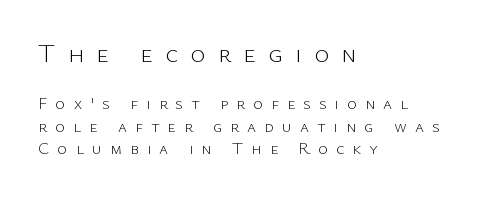
Q: Is the text bold? A: No.
Q: Is the text italic (slanted)? A: No, it is upright.
Q: Is the text underlined? A: No.
Q: How is the paragraph aligned? A: Left-aligned.
Q: Is the spacing between letters normal or unusually wide? A: Unusually wide.
Q: Is the spacing between lines tight, normal or loose? A: Normal.
Q: Which block of text is set in a larger size, the first (top) or the second (bottom)? A: The first (top) one.
